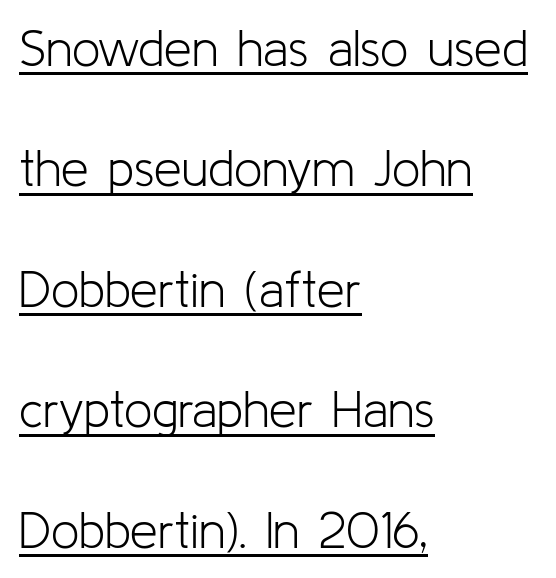
Check where the strokes stop: nothing finishes them off — pure sans. The letters sit at their default tracking, neither squeezed nor spread. A typographer would call this underscored text. The passage shown is typed in a proportional face where columns would drift. One glance says open: line gaps are wider than usual. On a weight scale, this lands at 450 or below.
